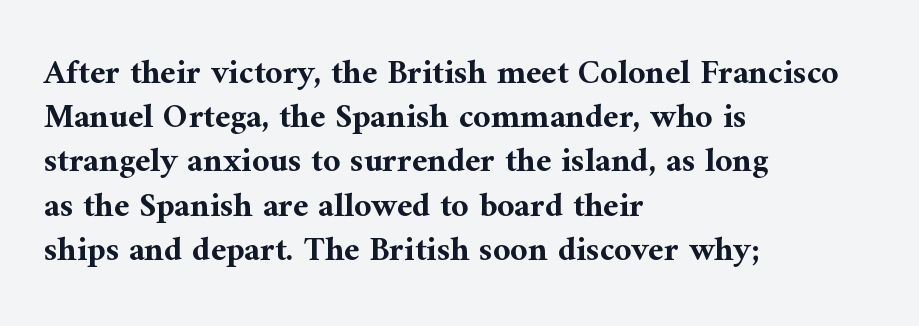
{"serif": "yes", "italic": "no", "bold": "yes", "weight": "bold", "width": "normal", "stroke_contrast": "medium", "x_height": "medium", "monospaced": "no", "underline": "no", "align": "left", "line_spacing": "normal", "line_spacing_ratio": 1.3, "letter_spacing": "normal", "letter_spacing_em": 0.0, "glyph_px": 34}
